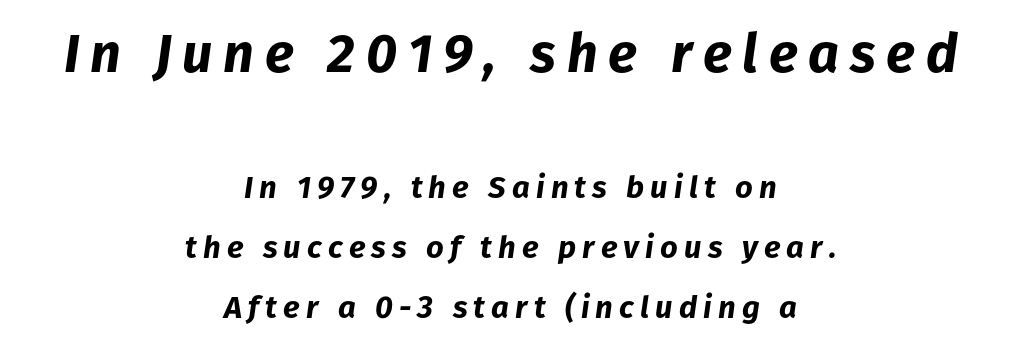
Q: Is the text bold? A: Yes.
Q: Is the text italic (slanted)? A: Yes, it leans right by about 8 degrees.
Q: Is the text underlined? A: No.
Q: How is the paragraph aligned? A: Centered.
Q: Is the spacing between letters normal or unusually wide? A: Unusually wide.
Q: Is the spacing between lines tight, normal or loose? A: Loose.
Q: Which block of text is set in a larger size, the first (top) or the second (bottom)? A: The first (top) one.
Q: Width (condensed, normal, or wide)? A: Normal.
Q: Stroke contrast? A: Low.
Q: x-height? A: Medium.
Q: Monospaced? A: No.
